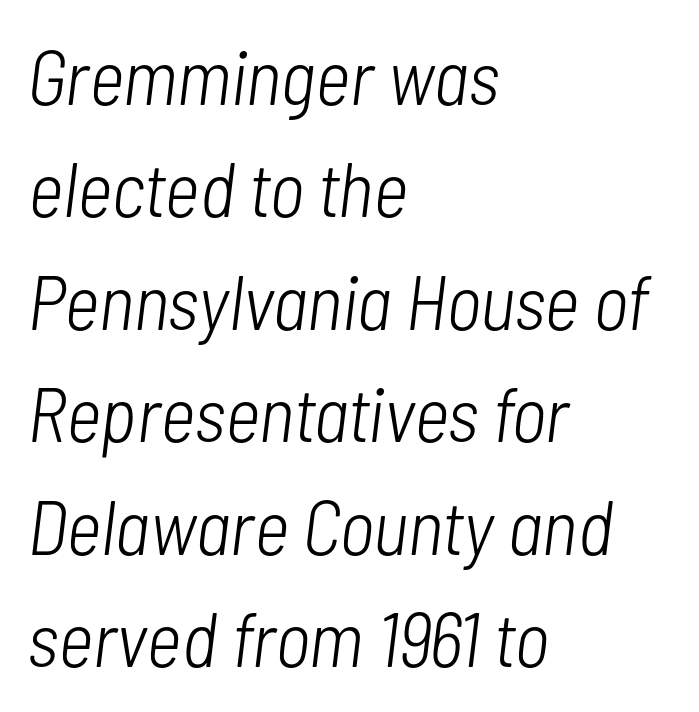
Compared with typical body copy, the letter spacing here is the same. Check under the words: just untouched page. The font is comparable to plain body text, perhaps lighter. Each letter keeps its own natural width here, so spacing adapts to shape.
